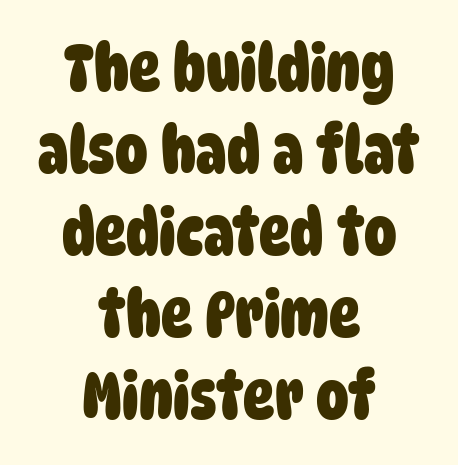
The image shows 65 px heavy, condensed sans-serif type; set centered, normal line spacing (1.26x), normal letter spacing, not underlined; low stroke contrast and a large x-height.
